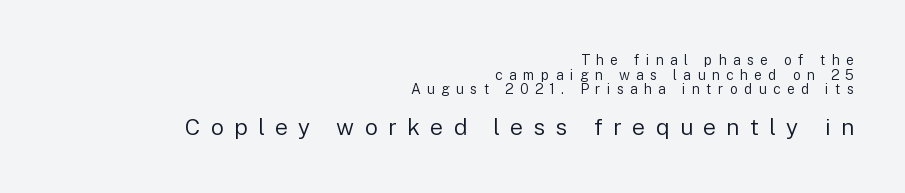
The image shows 23 px text type, upright; set right-aligned, tight line spacing (1.04x), unusually wide letter spacing (+0.45 em), not underlined; the second (bottom) block is 1.64x larger.
